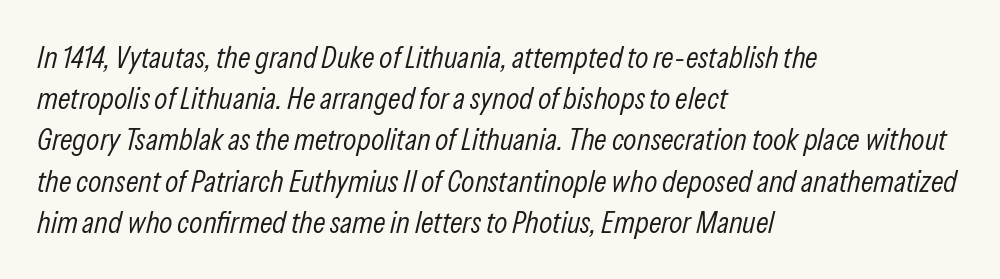
The image shows 31 px light, condensed type, italic (leaning right); set left-aligned, normal line spacing (1.33x), normal letter spacing, not underlined; low stroke contrast and a medium x-height.
